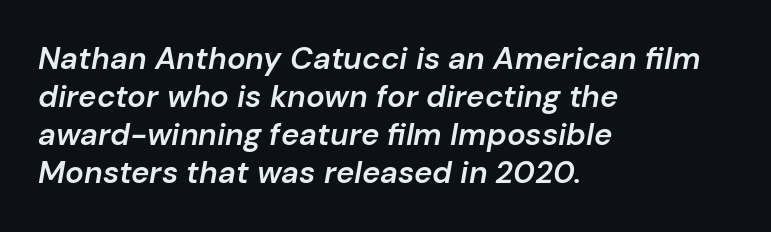
{"italic": "yes", "lean": "right", "slant_degrees": 10, "bold": "semi", "weight": "semibold", "width": "normal", "stroke_contrast": "low", "x_height": "medium", "monospaced": "no", "underline": "no", "align": "left", "line_spacing_ratio": 1.23, "letter_spacing": "normal", "letter_spacing_em": 0.0, "glyph_px": 31}
